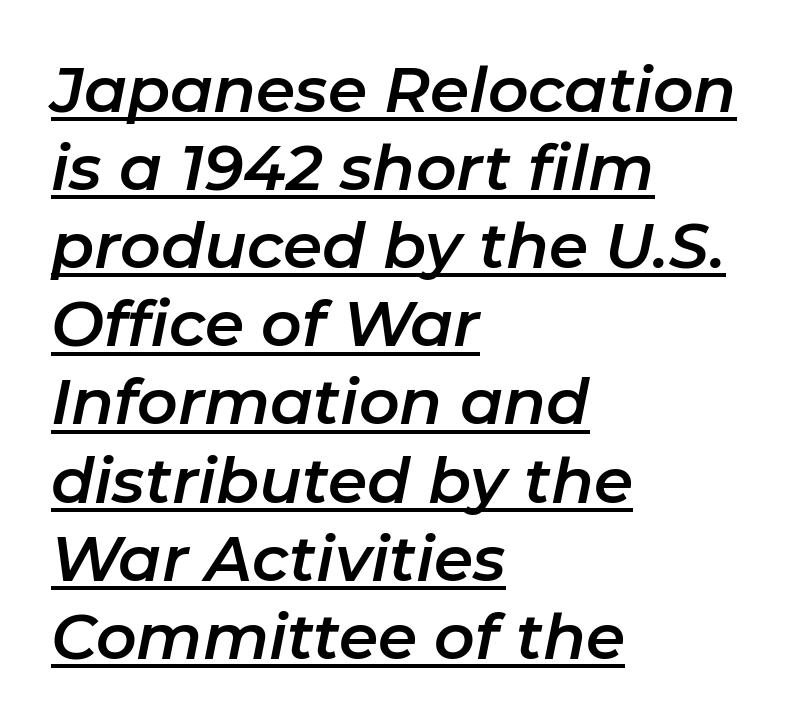
The face used here is proportionally spaced, like ordinary book or web type. Underlining? Definitely there. This sample uses plain, unmodified letter spacing. Does the copy run flush right? No — it runs flush left. Compared with ordinary roman type, these characters are visibly tilted.
